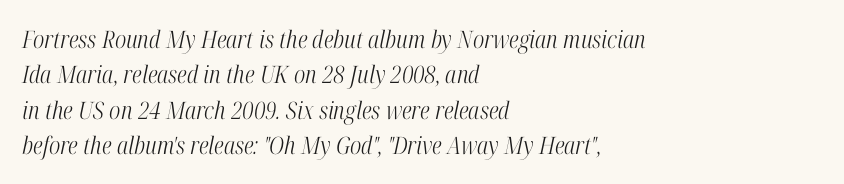
The image shows 24 px text type, italic (leaning right); set left-aligned, normal line spacing (1.47x), normal letter spacing, not underlined.
